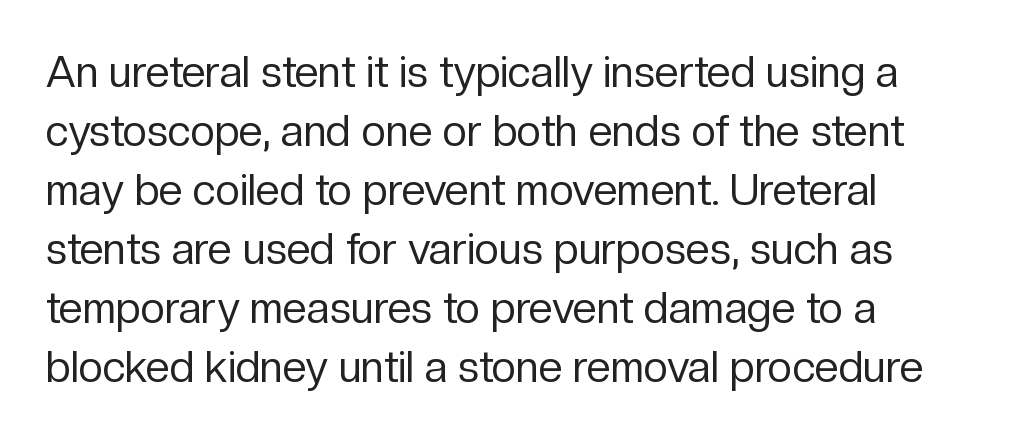
The typeface has the unassuming heft of standard copy or less. Designer's note — italics off, roman on. Is there much room between lines? A standard amount, neither cramped nor airy. No extra tracking has been applied to these lines. These lines are composed in type without serifs.
